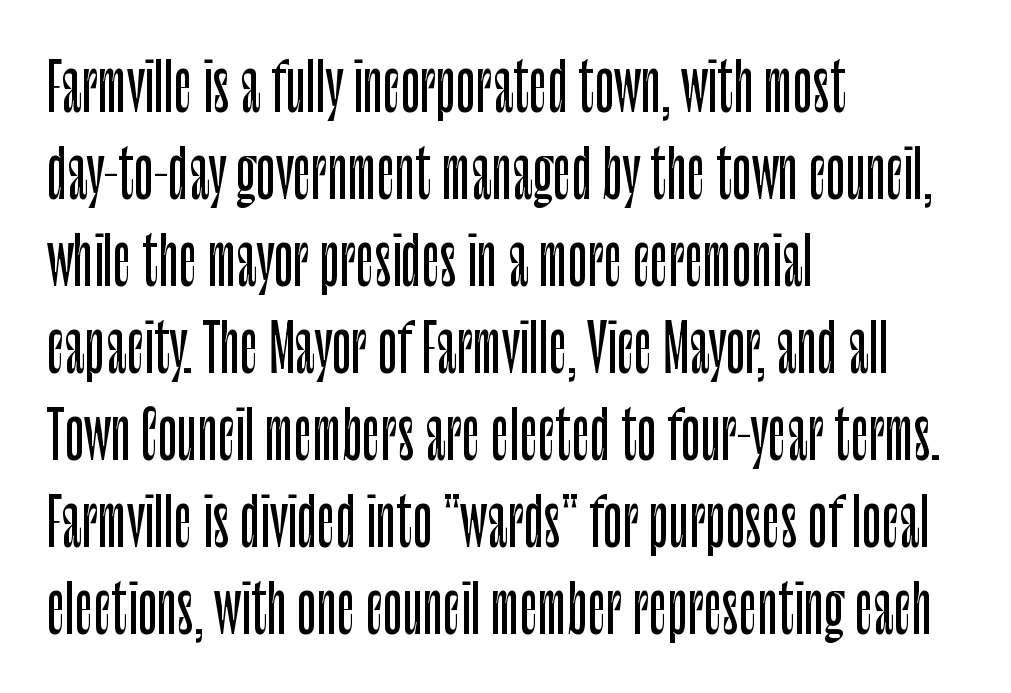
Proportional: the letters do not fall into vertical columns. Observe the ordinary spacing: letters are neighbours, not strangers. The passage shown stacks its lines at a standard gap. Rule under the text: the space is simply empty. Each letter's strokes conclude bluntly, with no projecting serifs.
